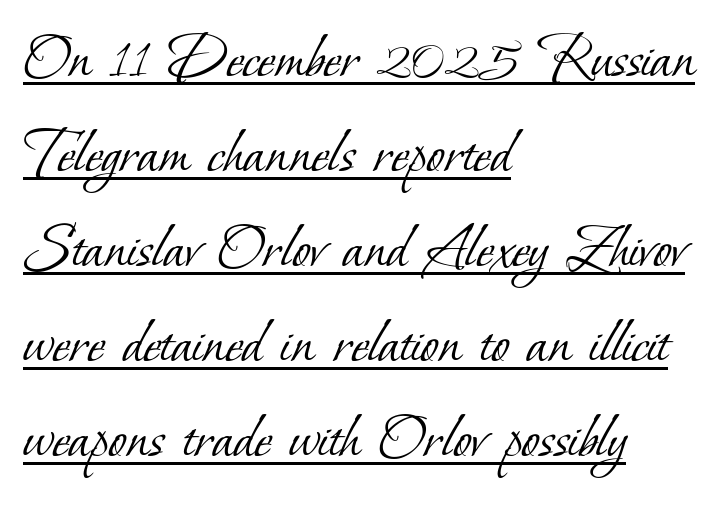
The image shows 66 px light serif type; set left-aligned, normal line spacing (1.44x), normal letter spacing, underlined; low stroke contrast and a small x-height.
